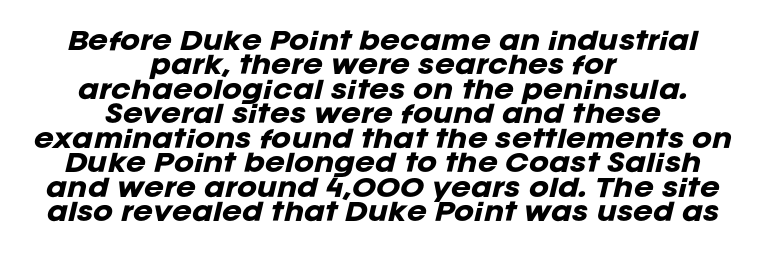
The image shows 24 px bold type, italic (leaning right); set centered, tight line spacing (1.02x), normal letter spacing, not underlined.
